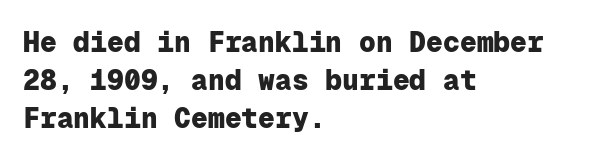
{"serif": "no", "italic": "no", "bold": "yes", "weight": "heavy", "width": "normal", "stroke_contrast": "low", "x_height": "medium", "monospaced": "yes", "underline": "no", "align": "left", "line_spacing": "normal", "line_spacing_ratio": 1.35, "letter_spacing": "normal", "letter_spacing_em": 0.0, "glyph_px": 28}
